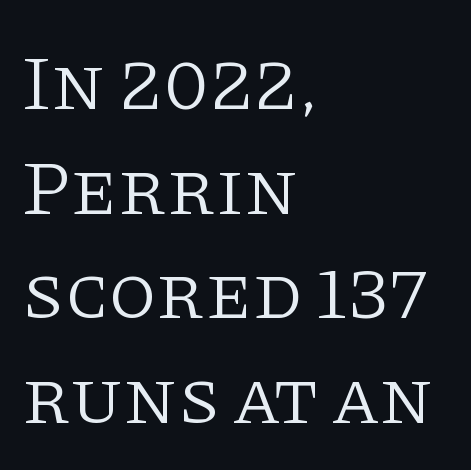
The image shows 78 px light serif type, upright; set left-aligned, normal line spacing (1.34x), normal letter spacing, not underlined; low stroke contrast and a large x-height.
